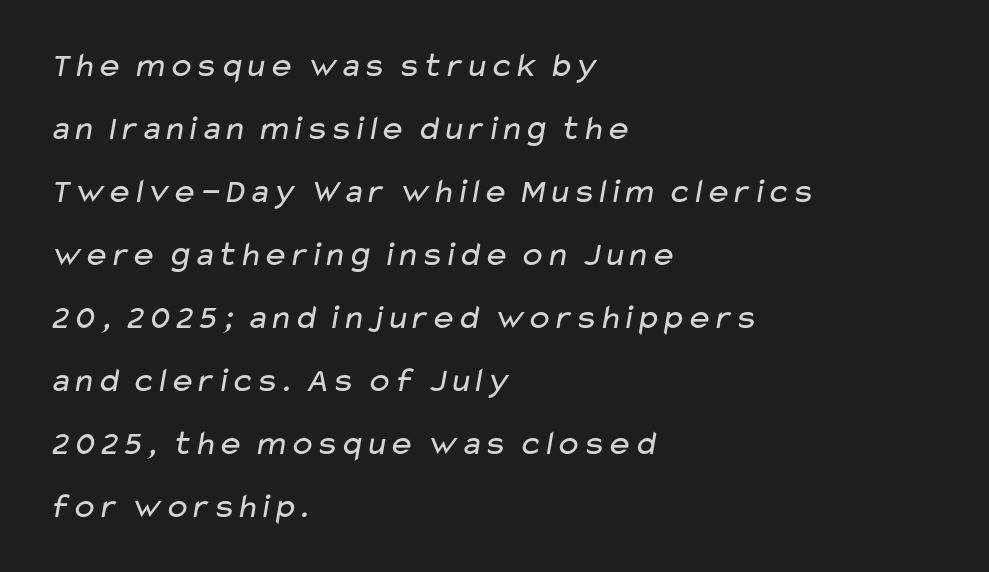
Look at the tracking — it's just the regular setting, nothing added. The rendering uses natural spacing where letterforms have individual widths. Stroke thickness stays within the range of a standard reading face or lighter. The font family rendered here belongs to the sans-serif group. The rag falls on the right side of this text block. Underlining? Definitely not there.
